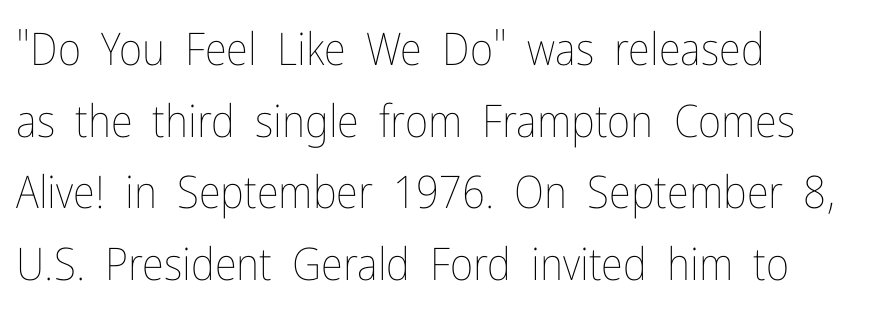
{"italic": "no", "bold": "no", "weight": "thin", "width": "condensed", "stroke_contrast": "low", "x_height": "medium", "monospaced": "no", "underline": "no", "align": "left", "line_spacing": "normal", "line_spacing_ratio": 1.59, "letter_spacing": "normal", "letter_spacing_em": 0.0, "glyph_px": 45}
